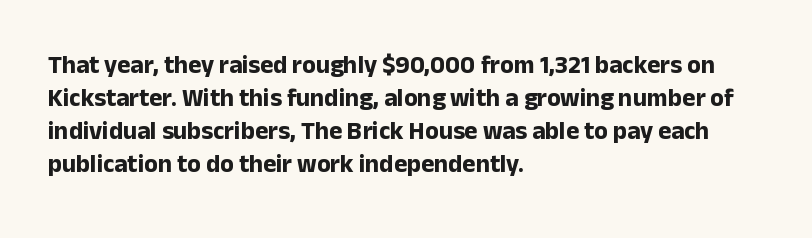
{"italic": "no", "bold": "yes", "underline": "no", "align": "left", "line_spacing": "normal", "line_spacing_ratio": 1.32, "letter_spacing": "normal", "letter_spacing_em": 0.0, "glyph_px": 25}
